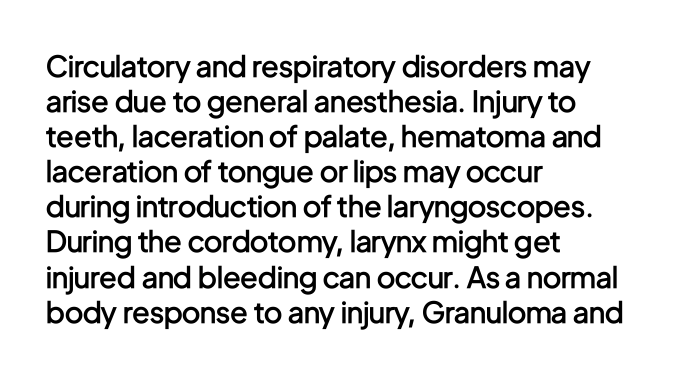
{"serif": "no", "italic": "no", "bold": "semi", "weight": "semibold", "width": "condensed", "stroke_contrast": "low", "x_height": "medium", "monospaced": "no", "underline": "no", "align": "left", "line_spacing_ratio": 1.21, "letter_spacing": "normal", "letter_spacing_em": 0.0, "glyph_px": 29}
